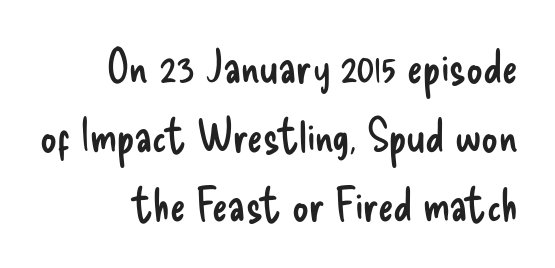
The image shows 46 px regular-weight, condensed sans-serif type, upright; set right-aligned, normal line spacing (1.5x), normal letter spacing, not underlined; low stroke contrast and a small x-height.
